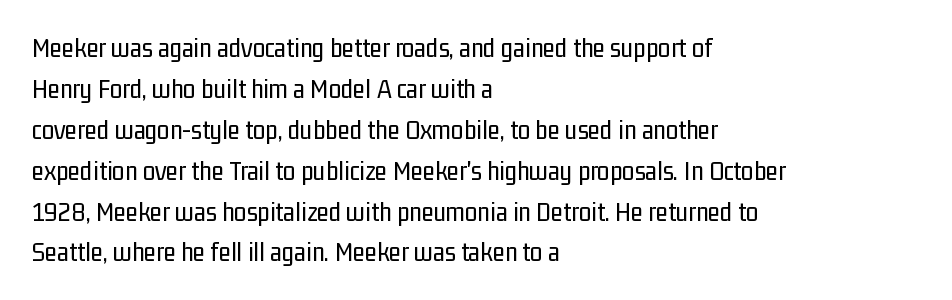
The image shows 28 px regular-weight, condensed sans-serif type, upright; set left-aligned, normal line spacing (1.46x), normal letter spacing, not underlined; low stroke contrast and a medium x-height.
